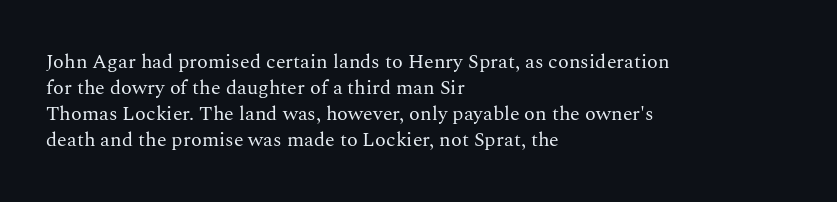
The image shows 20 px text type, upright; set left-aligned, normal line spacing (1.3x), normal letter spacing, not underlined.
